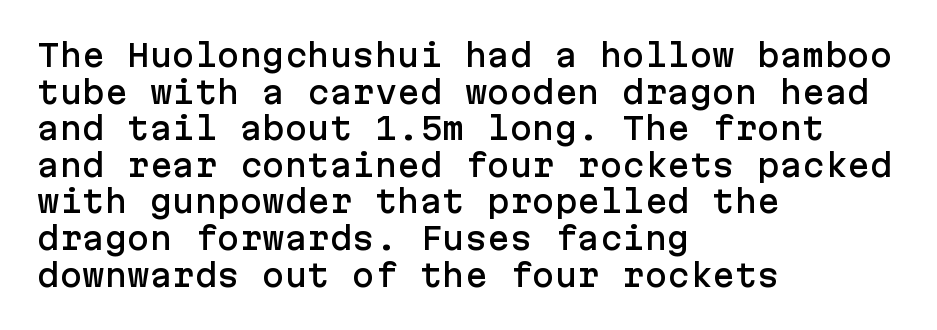
{"serif": "no", "italic": "no", "width": "normal", "stroke_contrast": "low", "x_height": "medium", "underline": "no", "align": "left", "line_spacing_ratio": 1.22, "letter_spacing": "normal", "letter_spacing_em": 0.0, "glyph_px": 30}
